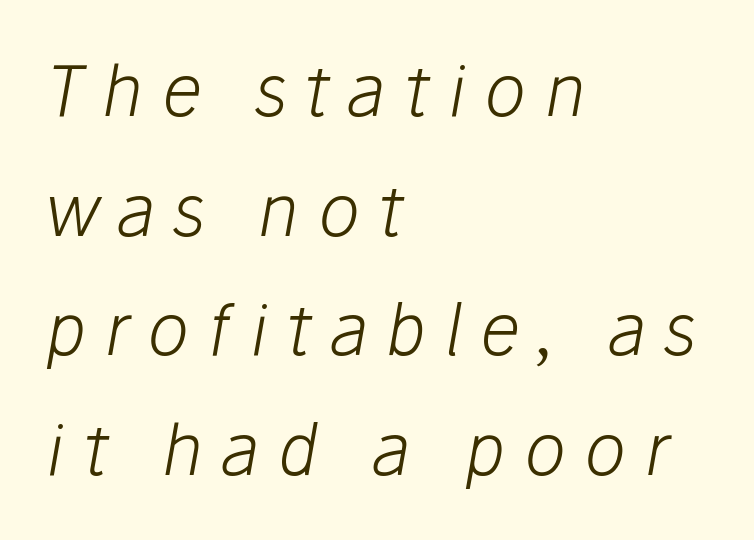
Slanted lettering throughout. Note the varied advance widths — an 'i' is clearly narrower than an 'm'. A typesetter would call this heavily tracked-out type. Compared with a centered layout, this one pins lines to the left instead.
